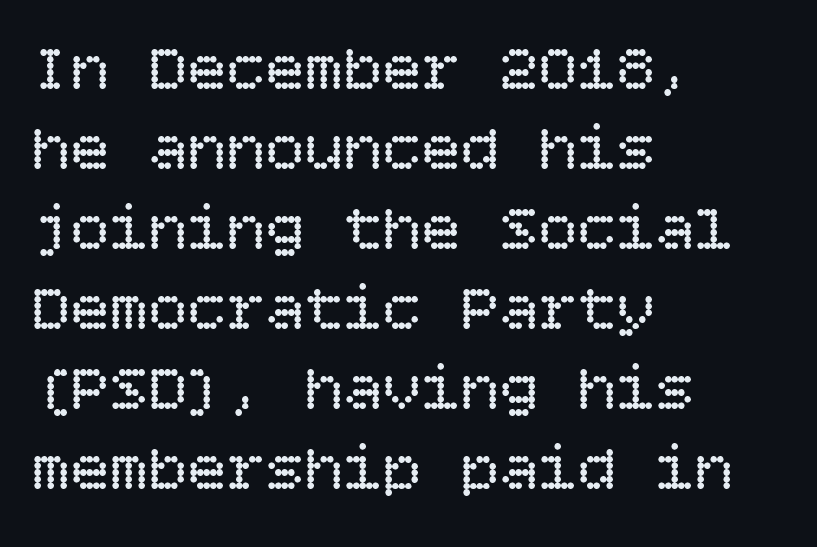
The baseline area is clear. Here the glyphs are tracked normally, forming tight word shapes. Letters have the restrained weight of plain body copy at most. Which margin do the lines hug? The left one — the right edge is uneven.
